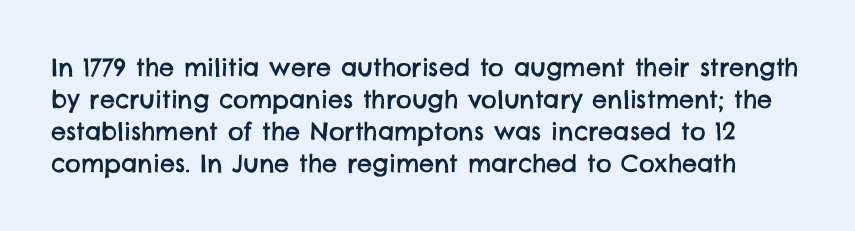
The image shows 24 px text type; set normal line spacing (1.34x), normal letter spacing, not underlined.
